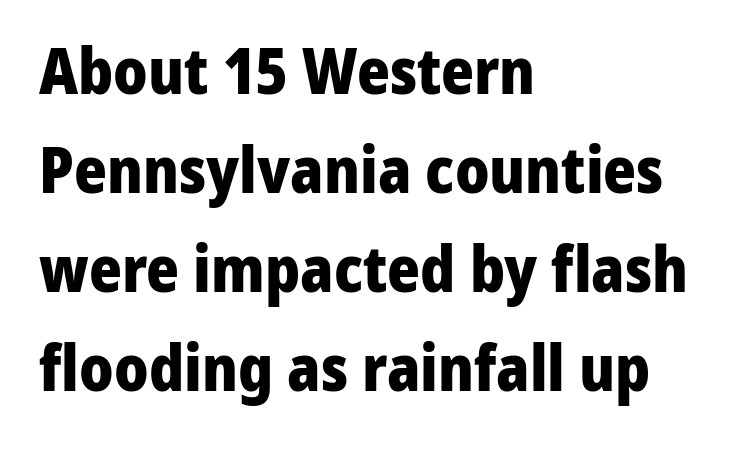
Q: Is the text bold? A: Yes.
Q: Is the text italic (slanted)? A: No, it is upright.
Q: Is the typeface a serif or a sans-serif typeface? A: Sans-serif.
Q: Is the text underlined? A: No.
Q: How is the paragraph aligned? A: Left-aligned.
Q: Is the spacing between letters normal or unusually wide? A: Normal.
Q: Is the spacing between lines tight, normal or loose? A: Normal.
Q: Width (condensed, normal, or wide)? A: Normal.
Q: Stroke contrast? A: Low.
Q: x-height? A: Medium.
Q: Monospaced? A: No.
